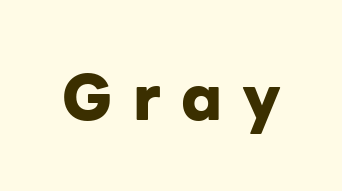
Q: Is the text bold? A: Yes.
Q: Is the text italic (slanted)? A: No, it is upright.
Q: Is the typeface a serif or a sans-serif typeface? A: Sans-serif.
Q: Is the text underlined? A: No.
Q: Is the spacing between letters normal or unusually wide? A: Unusually wide.
Q: Width (condensed, normal, or wide)? A: Normal.
Q: Stroke contrast? A: Low.
Q: x-height? A: Medium.
Q: Monospaced? A: No.
